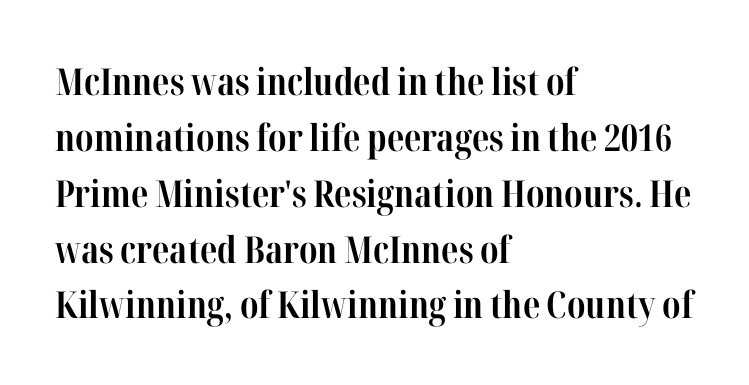
The passage shown is emphatically bold. Default kerning and tracking; the words read as compact shapes. The leading is moderate, giving the passage an even texture. The specimen omits any rule beneath the text block's lines. The letters stand upright; this is a roman face. Character widths vary here, with narrow letters taking less room than wide ones.
